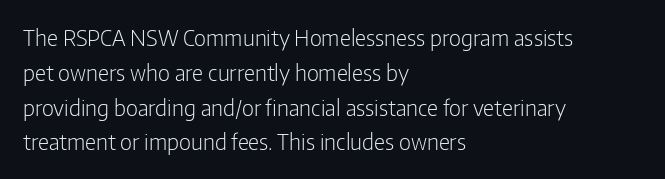
{"italic": "no", "bold": "no", "underline": "no", "align": "left", "line_spacing": "normal", "line_spacing_ratio": 1.58, "letter_spacing": "normal", "letter_spacing_em": 0.0, "glyph_px": 22}
